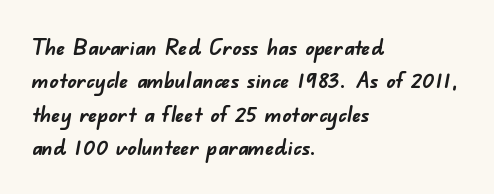
Caption: multi-line text, flush left, ragged right. A clean baseline with only descenders dipping below it. Inter-character spacing is left at the font's built-in metrics. Set as a true bold cut, around the 700 mark. The designer left line spacing at the default.
